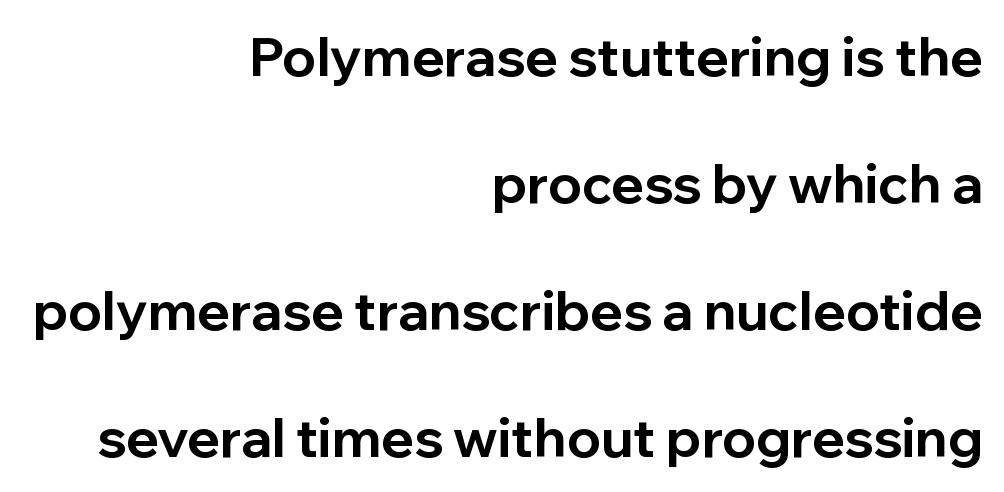
{"serif": "no", "italic": "no", "bold": "yes", "weight": "bold", "width": "normal", "stroke_contrast": "low", "x_height": "medium", "monospaced": "no", "underline": "no", "align": "right", "line_spacing": "loose", "line_spacing_ratio": 2.35, "letter_spacing": "normal", "letter_spacing_em": 0.0, "glyph_px": 54}
